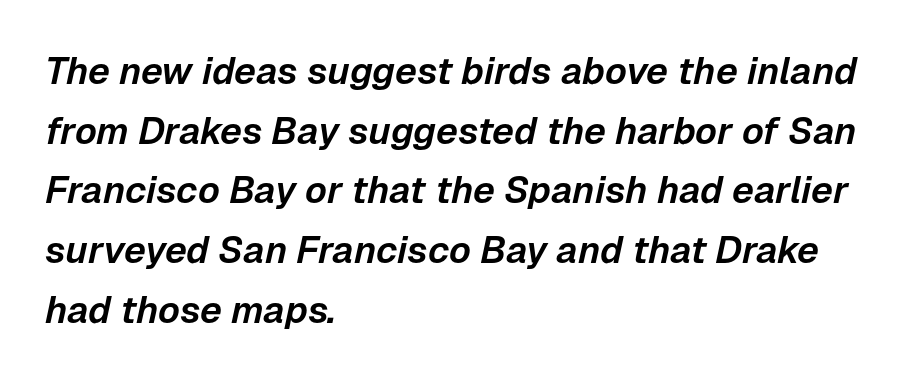
The image shows 38 px text type, italic (leaning right); set left-aligned, normal line spacing (1.57x), normal letter spacing, not underlined; low stroke contrast and a medium x-height.
